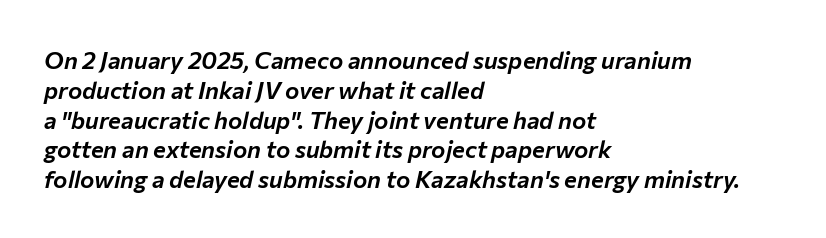
The image shows 24 px text type, italic (leaning right); set left-aligned, line spacing 1.24x, normal letter spacing, not underlined.
